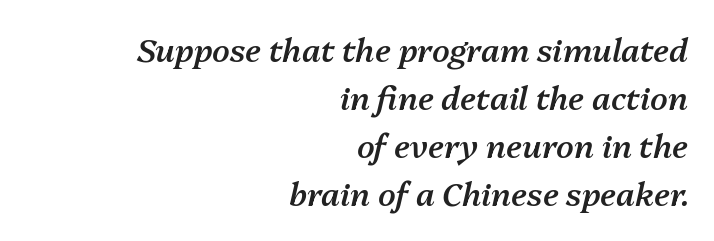
The image shows 32 px semibold type, italic (leaning right); set right-aligned, normal line spacing (1.5x), normal letter spacing, not underlined; medium stroke contrast and a medium x-height.
